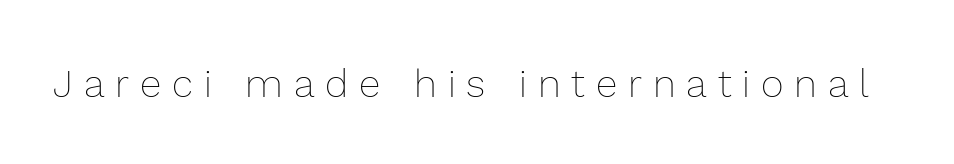
Q: Is the text bold? A: No.
Q: Is the text italic (slanted)? A: No, it is upright.
Q: Is the text underlined? A: No.
Q: Is the spacing between letters normal or unusually wide? A: Unusually wide.
Q: Width (condensed, normal, or wide)? A: Normal.
Q: x-height? A: Medium.
Q: Monospaced? A: No.
